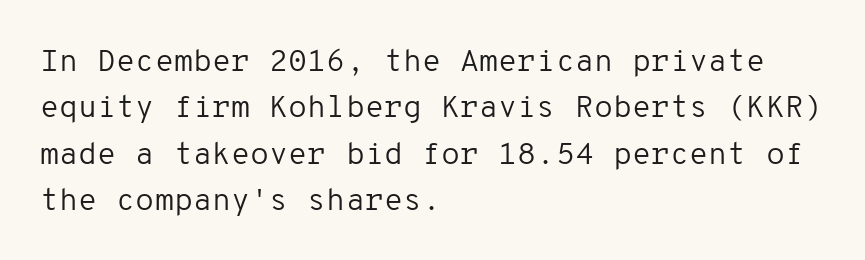
Q: Is the text bold? A: No.
Q: Is the text italic (slanted)? A: No, it is upright.
Q: Is the typeface a serif or a sans-serif typeface? A: Sans-serif.
Q: Is the text underlined? A: No.
Q: How is the paragraph aligned? A: Left-aligned.
Q: Is the spacing between letters normal or unusually wide? A: Normal.
Q: Is the spacing between lines tight, normal or loose? A: Normal.
Q: Width (condensed, normal, or wide)? A: Normal.
Q: Stroke contrast? A: Low.
Q: x-height? A: Medium.
Q: Monospaced? A: Yes.
